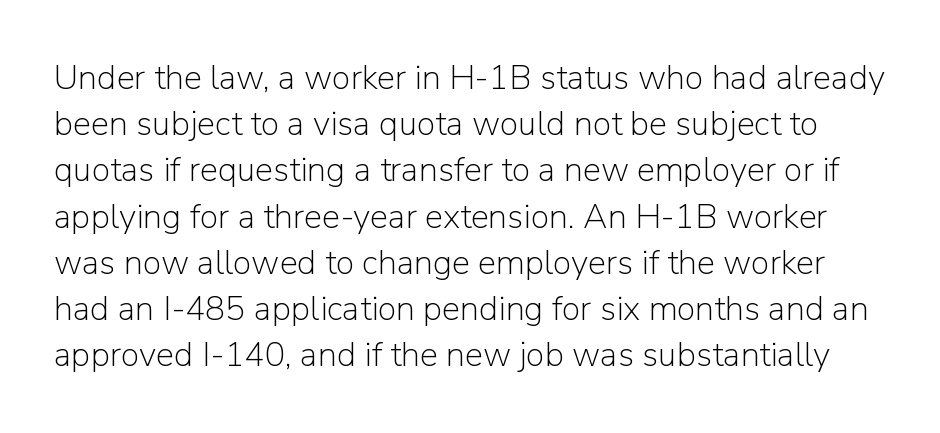
The image shows 34 px light sans-serif type, upright; set normal line spacing (1.36x), normal letter spacing, not underlined; low stroke contrast and a medium x-height.
